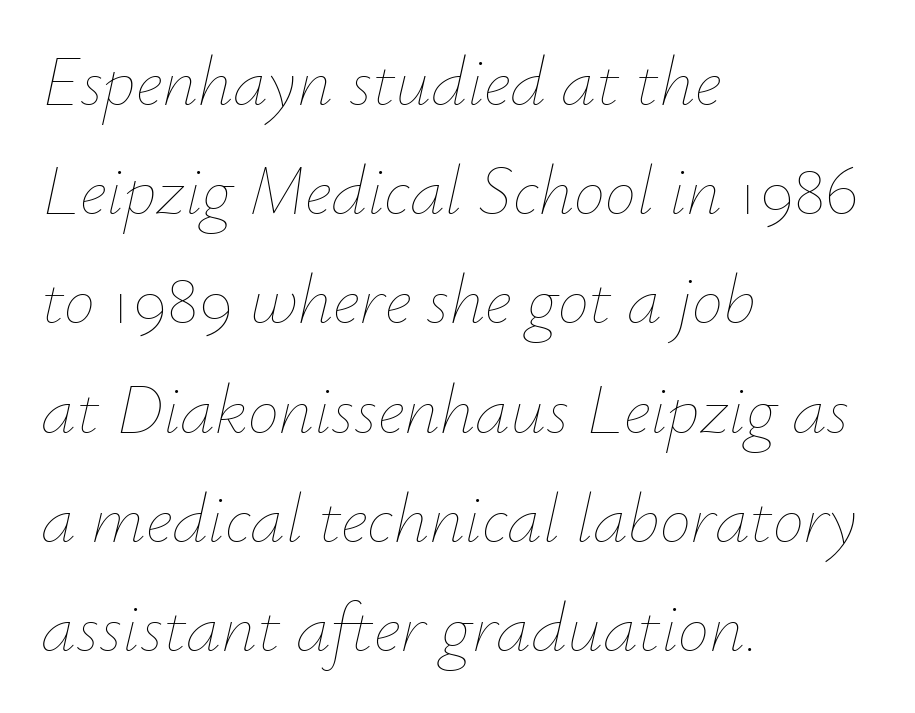
The image shows 70 px thin type, italic (leaning right); set left-aligned, normal line spacing (1.56x), normal letter spacing, not underlined; low stroke contrast and a small x-height.
